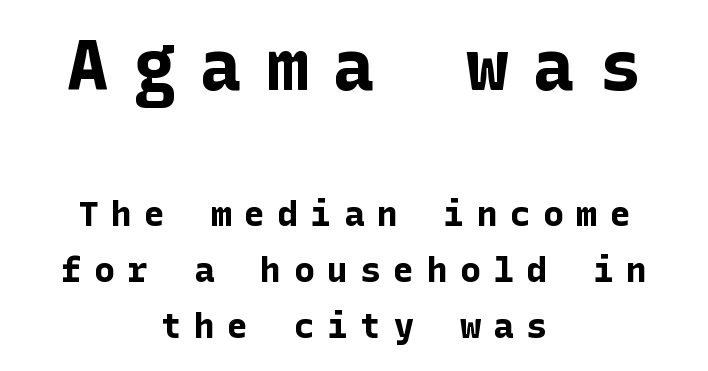
The image shows 70 px bold sans-serif type, upright; set centered, normal line spacing (1.61x), unusually wide letter spacing (+0.35 em), not underlined; the first (top) block is 2.0x larger; low stroke contrast and a medium x-height.
